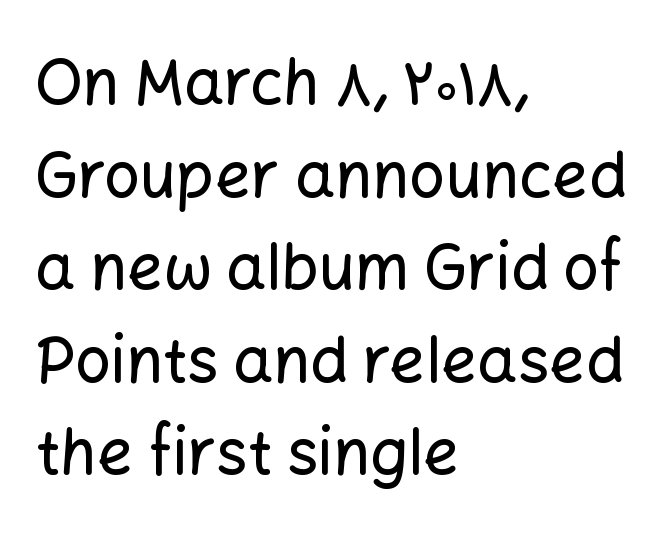
Q: Is the text italic (slanted)? A: No, it is upright.
Q: Is the typeface a serif or a sans-serif typeface? A: Sans-serif.
Q: Is the text underlined? A: No.
Q: How is the paragraph aligned? A: Left-aligned.
Q: Is the spacing between letters normal or unusually wide? A: Normal.
Q: Is the spacing between lines tight, normal or loose? A: Normal.
Q: Width (condensed, normal, or wide)? A: Normal.
Q: Stroke contrast? A: Low.
Q: x-height? A: Medium.
Q: Monospaced? A: No.
